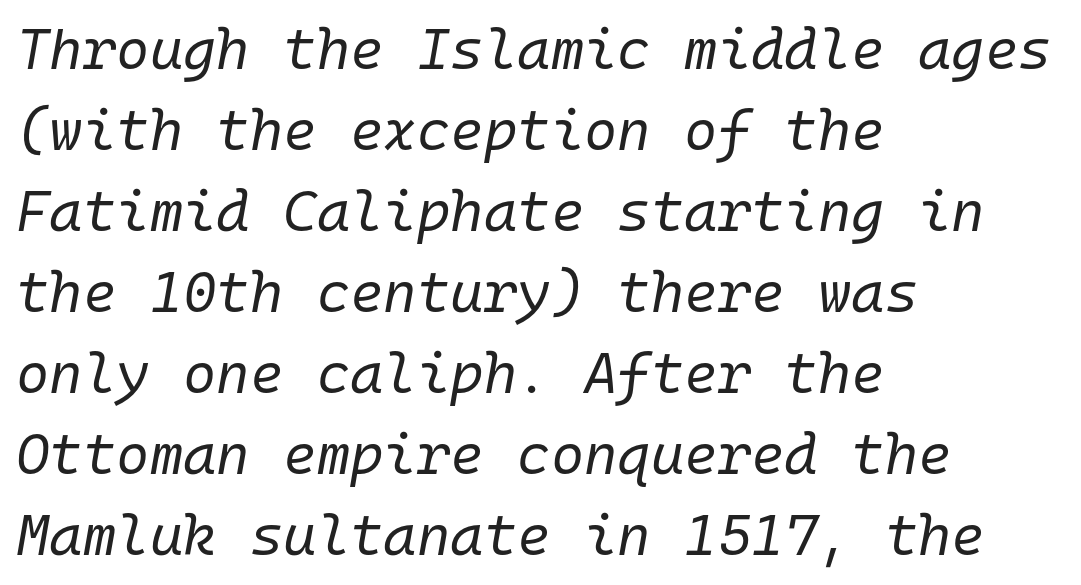
{"italic": "yes", "lean": "right", "slant_degrees": 10, "bold": "no", "weight": "regular", "width": "normal", "stroke_contrast": "low", "x_height": "medium", "monospaced": "yes", "underline": "no", "align": "left", "line_spacing": "normal", "line_spacing_ratio": 1.42, "letter_spacing": "normal", "letter_spacing_em": 0.0, "glyph_px": 57}
